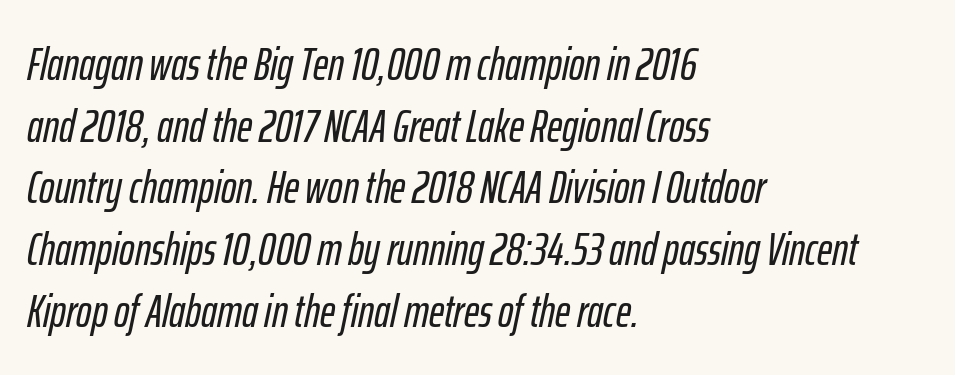
The image shows 46 px condensed type, italic (leaning right); set left-aligned, normal line spacing (1.34x), normal letter spacing, not underlined; low stroke contrast and a medium x-height.
